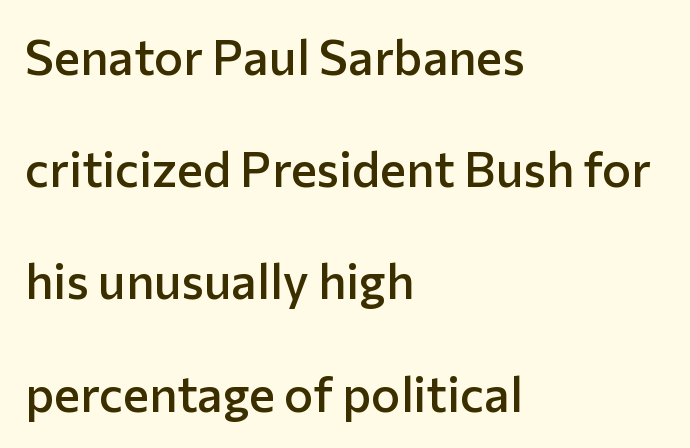
{"serif": "no", "italic": "no", "bold": "semi", "weight": "semibold", "width": "normal", "stroke_contrast": "low", "x_height": "medium", "monospaced": "no", "underline": "no", "align": "left", "line_spacing": "loose", "line_spacing_ratio": 2.29, "letter_spacing": "normal", "letter_spacing_em": 0.0, "glyph_px": 49}
